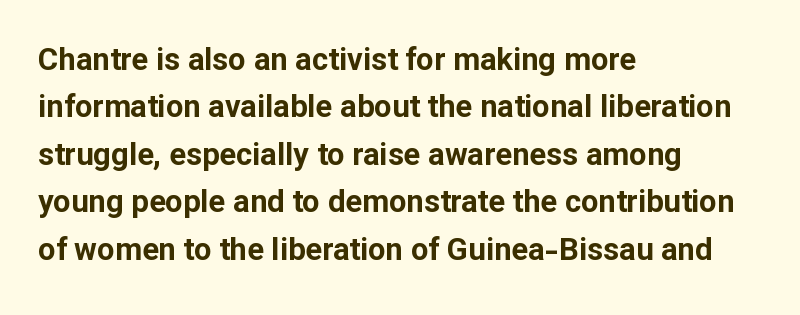
The image shows 31 px bold sans-serif type, upright; set left-aligned, normal line spacing (1.53x), normal letter spacing, not underlined; low stroke contrast and a medium x-height.
